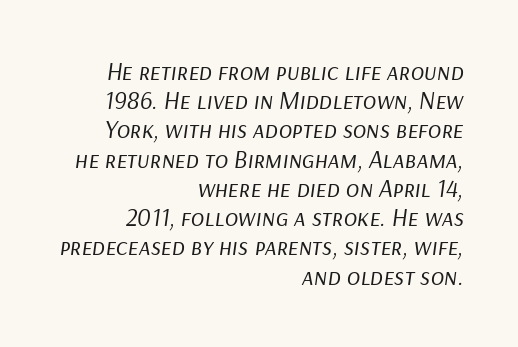
The specimen reads as italic at a glance. There is no visible air inserted between adjacent glyphs. A flush-right, rag-left setting is used for this passage. Descender tails drop into unmarked territory.
